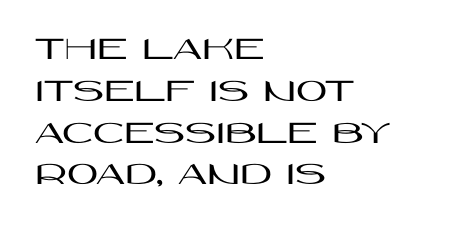
{"serif": "no", "italic": "no", "width": "wide", "stroke_contrast": "high", "x_height": "large", "monospaced": "no", "underline": "no", "align": "left", "line_spacing_ratio": 1.23, "letter_spacing": "normal", "letter_spacing_em": 0.0, "glyph_px": 34}
